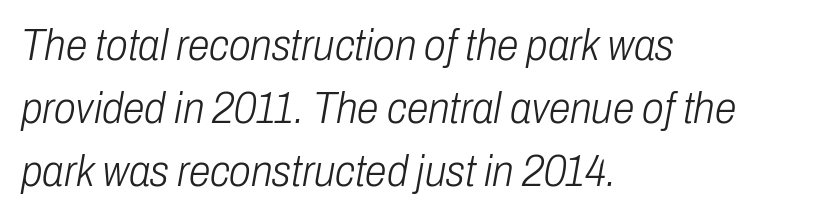
Q: Is the text bold? A: No.
Q: Is the text italic (slanted)? A: Yes, it leans right by about 10 degrees.
Q: Is the text underlined? A: No.
Q: How is the paragraph aligned? A: Left-aligned.
Q: Is the spacing between letters normal or unusually wide? A: Normal.
Q: Is the spacing between lines tight, normal or loose? A: Normal.
Q: Width (condensed, normal, or wide)? A: Condensed.
Q: Stroke contrast? A: Low.
Q: x-height? A: Medium.
Q: Monospaced? A: No.
